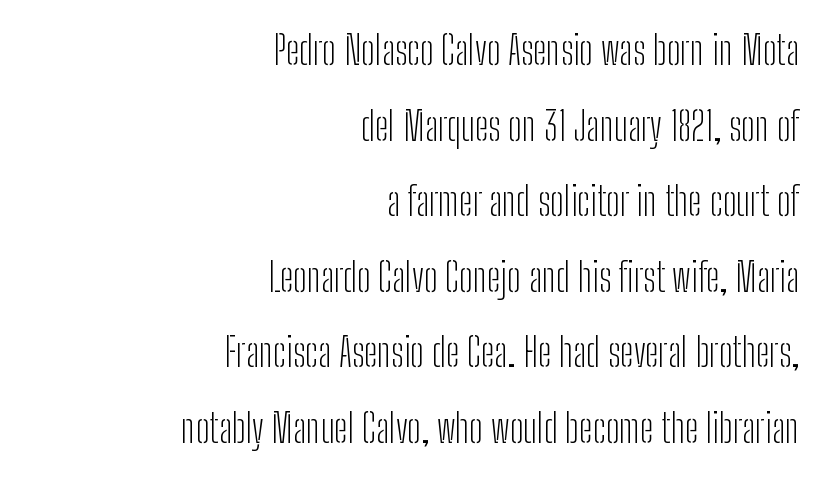
The image shows 40 px light, condensed sans-serif type, upright; set right-aligned, line spacing 1.89x, normal letter spacing, not underlined; low stroke contrast and a medium x-height.
